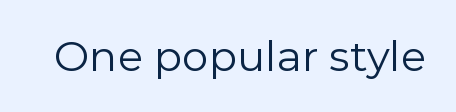
Q: Is the text bold? A: No.
Q: Is the text italic (slanted)? A: No, it is upright.
Q: Is the typeface a serif or a sans-serif typeface? A: Sans-serif.
Q: Is the text underlined? A: No.
Q: Is the spacing between letters normal or unusually wide? A: Normal.
Q: Width (condensed, normal, or wide)? A: Normal.
Q: x-height? A: Medium.
Q: Monospaced? A: No.
